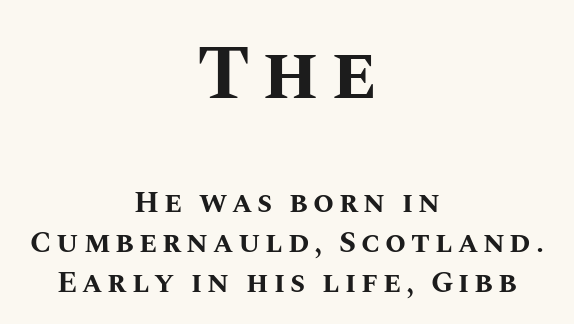
{"italic": "no", "bold": "yes", "weight": "bold", "width": "normal", "stroke_contrast": "medium", "x_height": "large", "monospaced": "no", "underline": "no", "align": "center", "line_spacing": "normal", "line_spacing_ratio": 1.34, "larger_block": "first", "size_ratio": 2.53, "glyph_px": 76}
